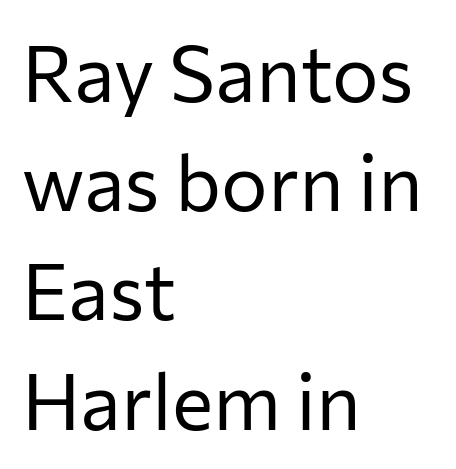
Q: Is the text bold? A: No.
Q: Is the text italic (slanted)? A: No, it is upright.
Q: Is the typeface a serif or a sans-serif typeface? A: Sans-serif.
Q: Is the text underlined? A: No.
Q: How is the paragraph aligned? A: Left-aligned.
Q: Is the spacing between letters normal or unusually wide? A: Normal.
Q: Is the spacing between lines tight, normal or loose? A: Normal.
Q: Width (condensed, normal, or wide)? A: Normal.
Q: Stroke contrast? A: Low.
Q: x-height? A: Medium.
Q: Monospaced? A: No.
